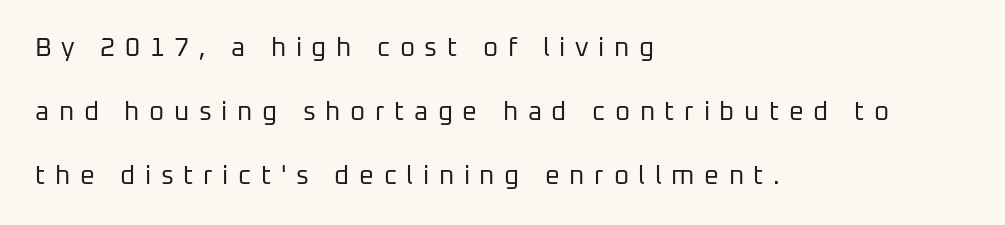
Q: Is the text bold? A: No.
Q: Is the text italic (slanted)? A: No, it is upright.
Q: Is the text underlined? A: No.
Q: How is the paragraph aligned? A: Left-aligned.
Q: Is the spacing between letters normal or unusually wide? A: Unusually wide.
Q: Is the spacing between lines tight, normal or loose? A: Loose.
